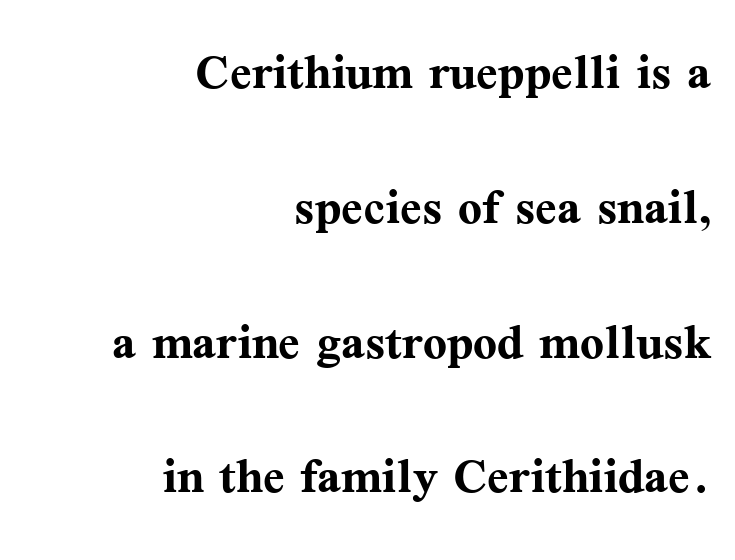
The leading is generous, giving the passage an open texture. Every row of glyphs terminates at an identical x-position on the right. The letters are bold, with thick, heavy strokes. The gaps between neighbouring characters are ordinary and unremarkable. Typographically, this falls in the serif category.
